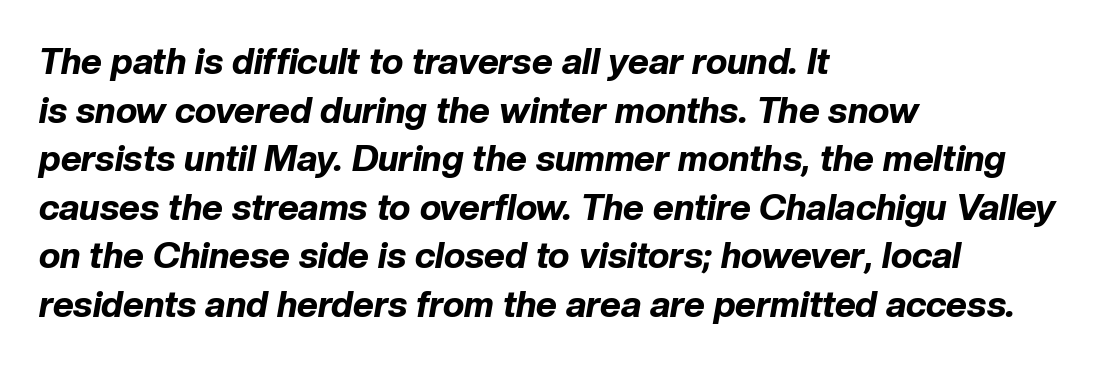
The designer left line spacing at the default. Notice how thick the strokes are: this is what a full bold looks like. These lines are set flush left with a ragged right edge. The face used here is proportionally spaced, like ordinary book or web type. Words float on clear page, feet unadorned.
